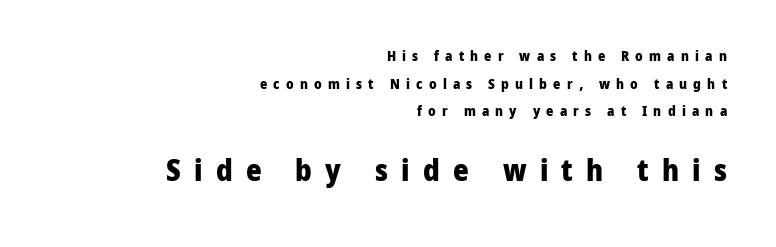
The image shows 30 px heavy sans-serif type, upright; set right-aligned, loose line spacing (1.97x), unusually wide letter spacing (+0.44 em), not underlined; the second (bottom) block is 2.14x larger; low stroke contrast and a medium x-height.
